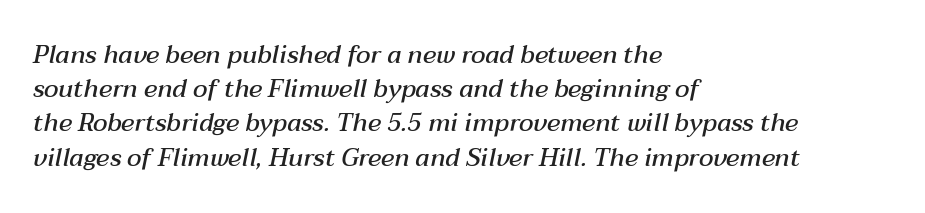
Leftover space on each line is placed entirely after the last word. The line texture is even and compact thanks to regular tracking. Each row of text sits above clean, open space. The glyphs have the mass of a demibold cut, below bold. Interline gaps are of average width in this sample. Notice how the stems are inclined rather than vertical — that's the hallmark of italics.
